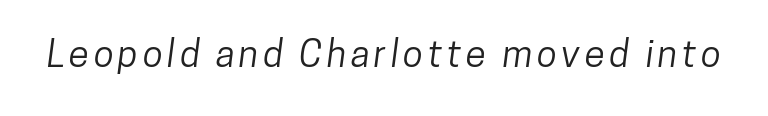
Each letter keeps its own natural width here, so spacing adapts to shape. The typeface chosen for these lines omits serifs. A bare baseline throughout the passage.
